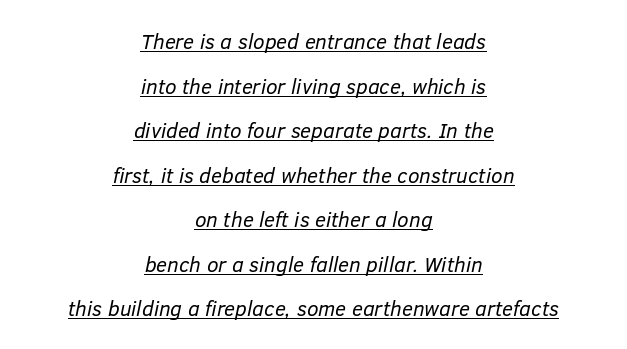
You could call the tracking neutral — neither tight nor loose. Baseline-to-baseline distance is far greater than the letter height. A typesetter would mark this as italic. The glyphs are accompanied by a horizontal stroke just below them. Each line is balanced around a shared central axis.
